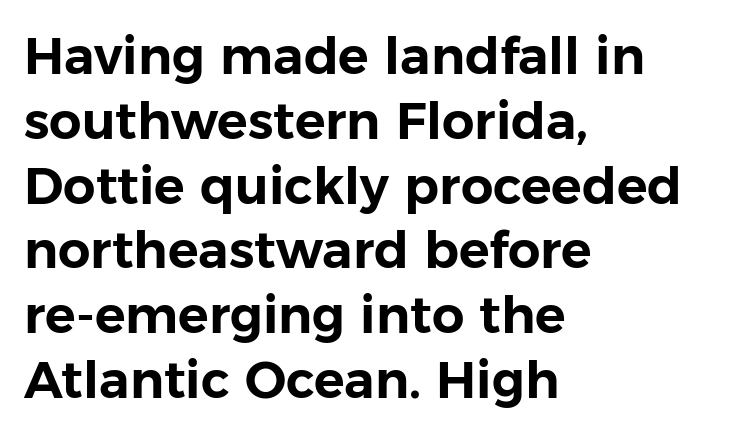
The passage shown has conventional tracking throughout. A typesetter would mark this as roman, not italic. No word sits above an underline. Unlike a traditional serif, this face leaves its strokes unadorned. Typeset ragged right — the left edge is the straight one.
